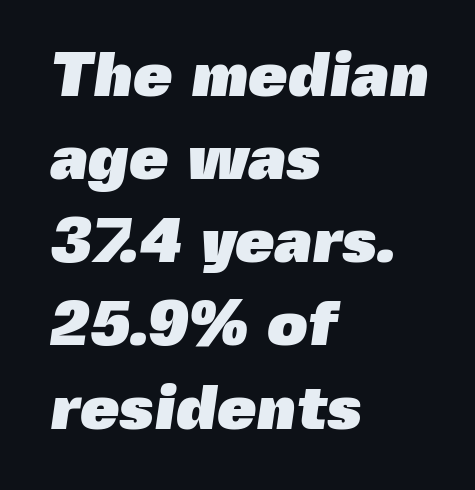
Thick stems and heavy bowls — unmistakably bold. A typesetter would call this proportional, since set widths differ per character. The words here are not underlined. The type family on display is of the sans-serif kind. Compared with typical body copy, the letter spacing here is the same.
